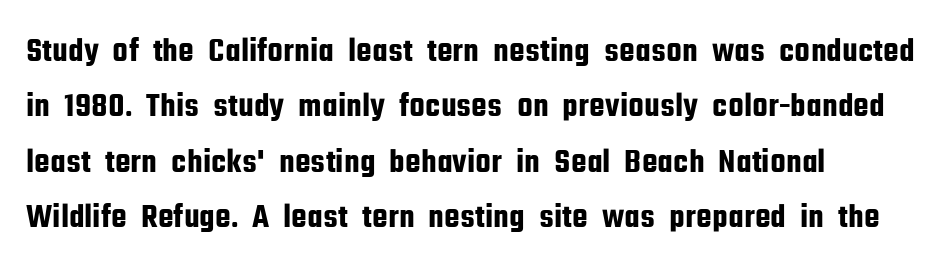
{"serif": "no", "italic": "no", "width": "condensed", "stroke_contrast": "low", "x_height": "medium", "monospaced": "no", "underline": "no", "align": "left", "line_spacing": "normal", "line_spacing_ratio": 1.58, "letter_spacing": "normal", "letter_spacing_em": 0.0, "glyph_px": 35}
